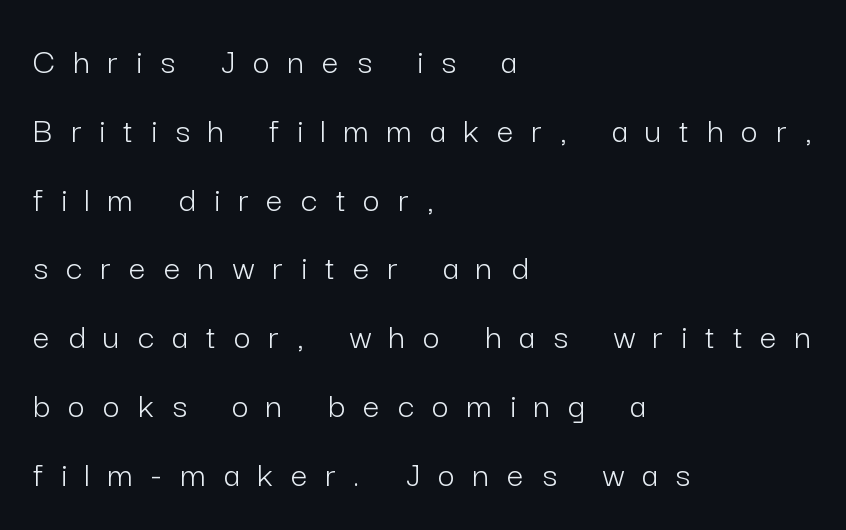
Loose tracking; the words dissolve into strings of separated letters. Caption: multi-line text, flush left, ragged right. On a weight scale, this lands at 450 or below. Classification — sans serif. Do the characters align in a grid? No, the font is proportional. Characters remain perfectly vertical along every line.
